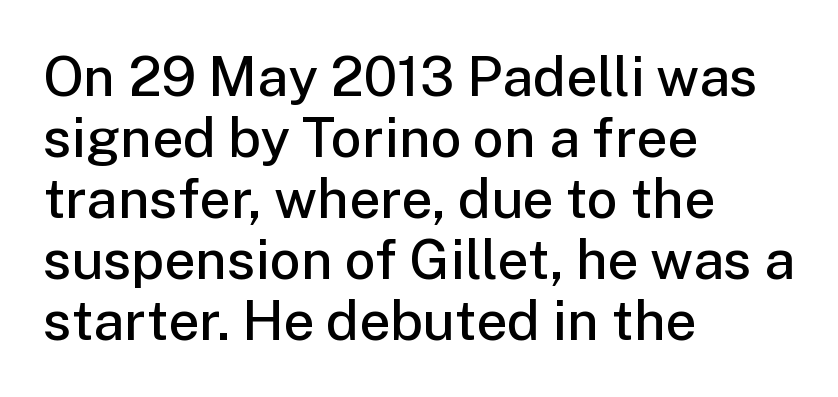
Q: Is the text bold? A: Semi-bold.
Q: Is the text italic (slanted)? A: No, it is upright.
Q: Is the typeface a serif or a sans-serif typeface? A: Sans-serif.
Q: Is the text underlined? A: No.
Q: How is the paragraph aligned? A: Left-aligned.
Q: Is the spacing between letters normal or unusually wide? A: Normal.
Q: Is the spacing between lines tight, normal or loose? A: Tight.
Q: Width (condensed, normal, or wide)? A: Normal.
Q: Stroke contrast? A: Low.
Q: x-height? A: Medium.
Q: Monospaced? A: No.
